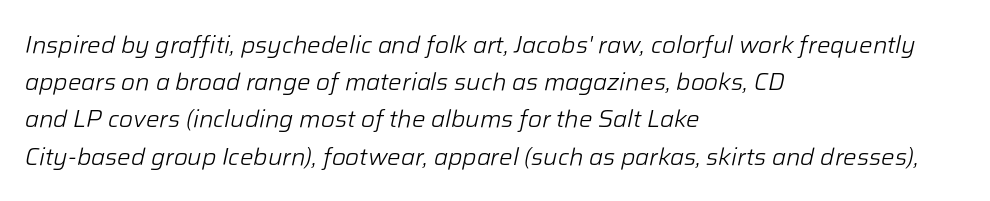
Any mark beneath the type? The region is blank. Glyph-to-glyph distance matches everyday printed text. Would a proofreader flag this as italicized? Yes. In CSS terms this would be text-align: left. Vertical spacing — default.
